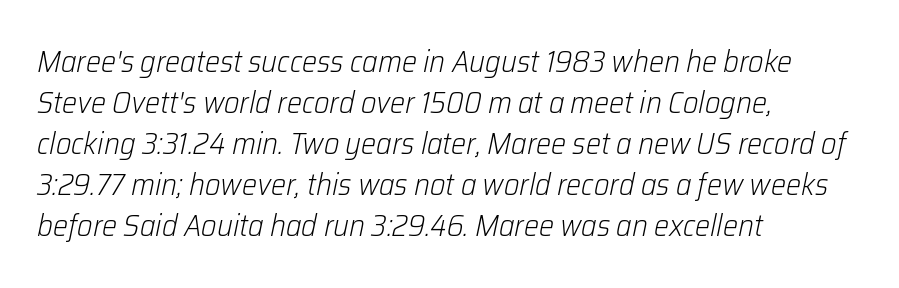
Interline gaps are of average width in this sample. Compared with ordinary roman type, these characters are visibly tilted. Is this a fixed-width face? No — the glyphs have proportional, varying widths. A quiet, ordinary-to-light weight characterises the typeface. Standard letterfit; no display-style spreading of the glyphs. Is the block centered? No — it sits flush against the left margin.
